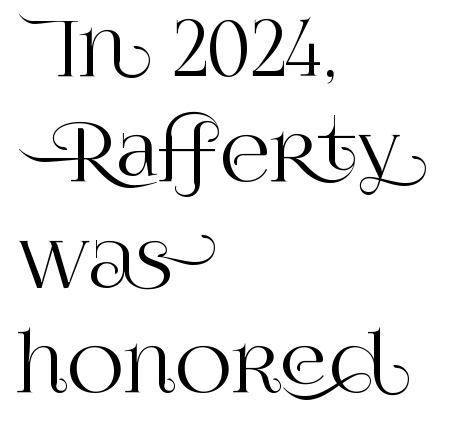
The setting favours the left margin, as ordinary paragraphs usually do. A bare baseline throughout the passage. The glyphs in this specimen are seriffed. The passage shown has conventional tracking throughout. Is this a fixed-width face? No — the glyphs have proportional, varying widths.
